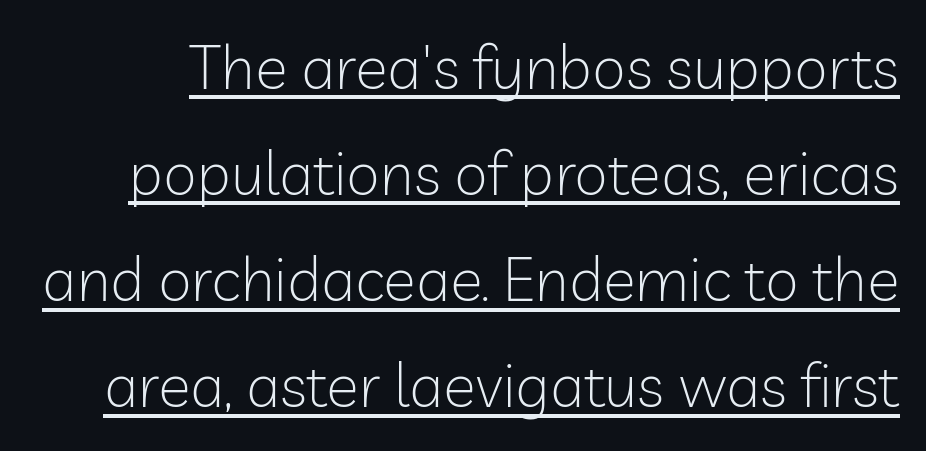
The image shows 61 px light sans-serif type, upright; set line spacing 1.74x, normal letter spacing, underlined; low stroke contrast and a medium x-height.
